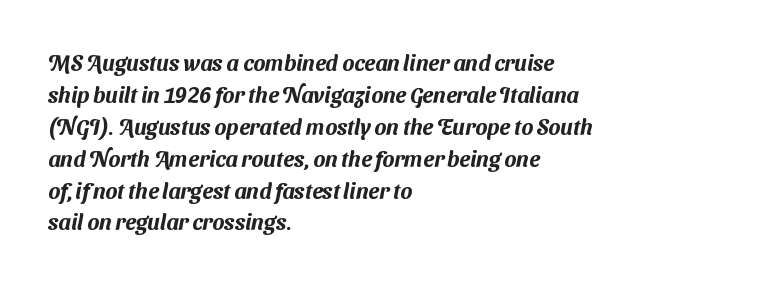
{"underline": "no", "align": "left", "line_spacing": "normal", "line_spacing_ratio": 1.45, "letter_spacing": "normal", "letter_spacing_em": 0.0, "glyph_px": 22}
